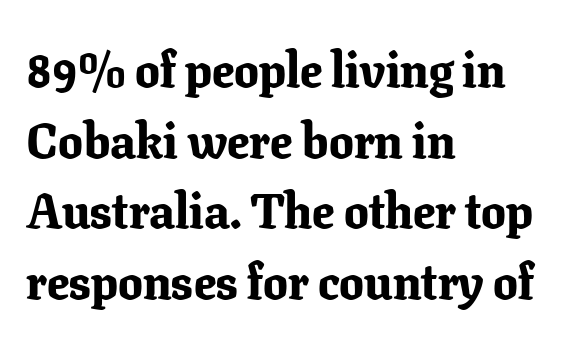
Q: Is the text bold? A: Yes.
Q: Is the text italic (slanted)? A: No, it is upright.
Q: Is the typeface a serif or a sans-serif typeface? A: Serif.
Q: Is the text underlined? A: No.
Q: How is the paragraph aligned? A: Left-aligned.
Q: Is the spacing between letters normal or unusually wide? A: Normal.
Q: Is the spacing between lines tight, normal or loose? A: Normal.
Q: Width (condensed, normal, or wide)? A: Normal.
Q: Stroke contrast? A: Low.
Q: x-height? A: Medium.
Q: Monospaced? A: No.
